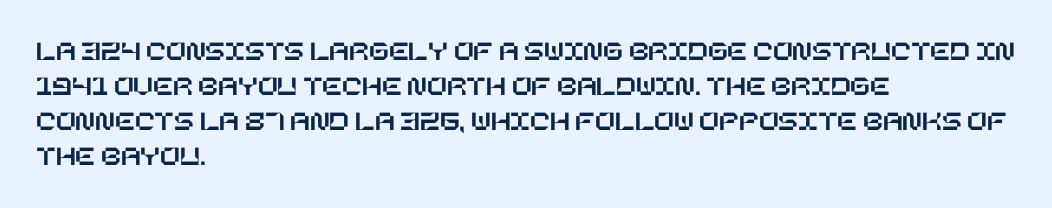
Q: Is the text italic (slanted)? A: No, it is upright.
Q: Is the text underlined? A: No.
Q: How is the paragraph aligned? A: Left-aligned.
Q: Is the spacing between letters normal or unusually wide? A: Normal.
Q: Width (condensed, normal, or wide)? A: Normal.
Q: Stroke contrast? A: Low.
Q: x-height? A: Large.
